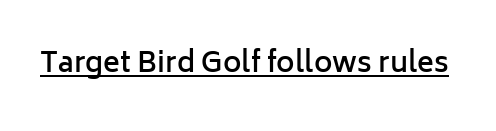
The image shows 28 px semibold sans-serif type, upright; set normal letter spacing, underlined; low stroke contrast and a medium x-height.
